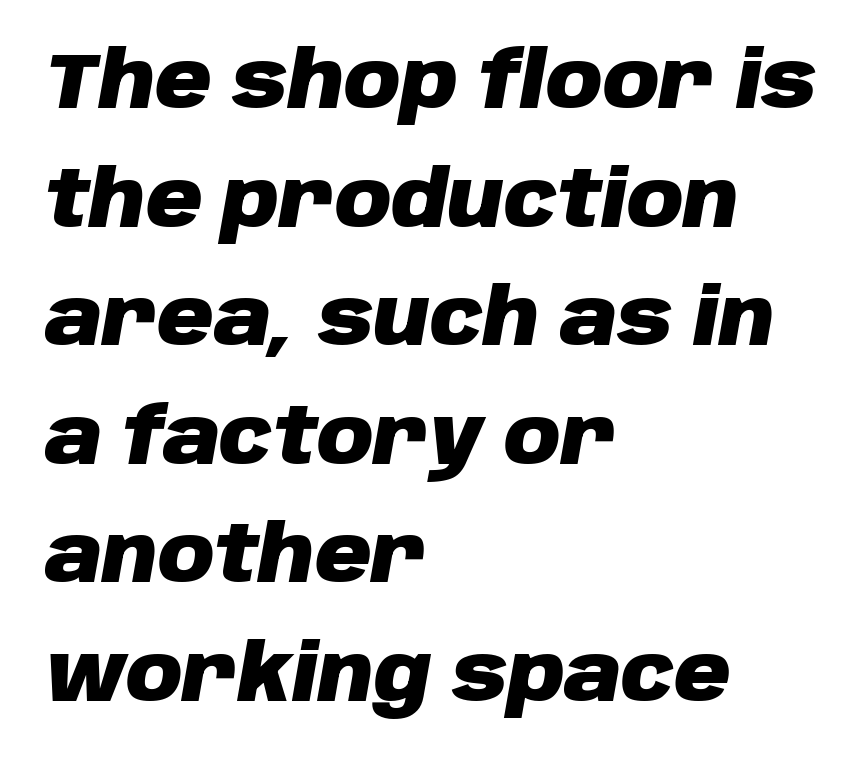
Q: Is the text bold? A: Yes.
Q: Is the text italic (slanted)? A: Yes, it leans right by about 10 degrees.
Q: Is the text underlined? A: No.
Q: How is the paragraph aligned? A: Left-aligned.
Q: Is the spacing between letters normal or unusually wide? A: Normal.
Q: Is the spacing between lines tight, normal or loose? A: Normal.
Q: Width (condensed, normal, or wide)? A: Normal.
Q: Stroke contrast? A: Low.
Q: x-height? A: Large.
Q: Monospaced? A: No.
